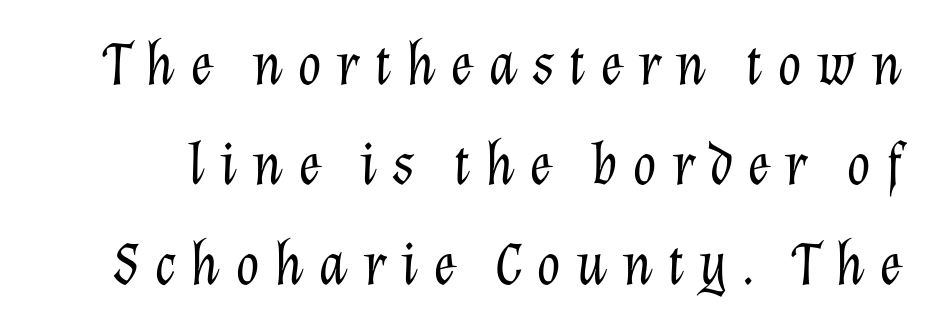
Inter-character spacing is expanded well beyond the font's built-in metrics. This rendering features lettering with no underline. Rows of type keep a routine distance in the vertical direction. Slanted lettering throughout. Compared with a typical body face, this is equally light or lighter still. Each letter keeps its own natural width here, so spacing adapts to shape.
